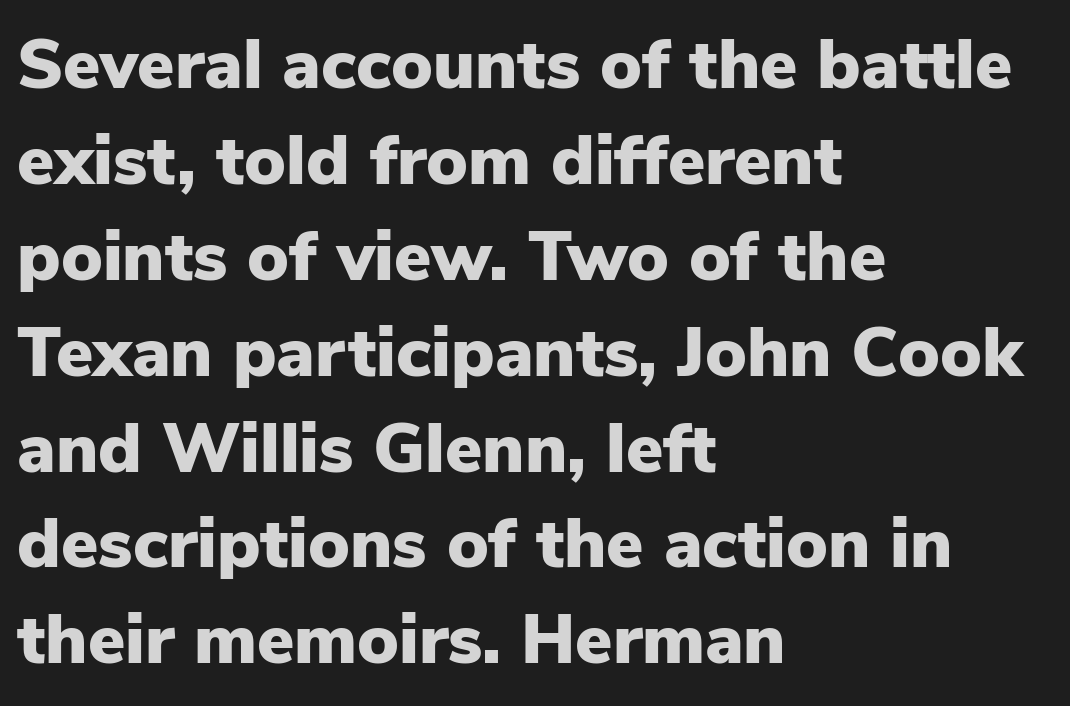
{"serif": "no", "italic": "no", "bold": "yes", "weight": "heavy", "width": "normal", "stroke_contrast": "low", "x_height": "medium", "monospaced": "no", "underline": "no", "align": "left", "line_spacing": "normal", "line_spacing_ratio": 1.37, "letter_spacing": "normal", "letter_spacing_em": 0.0, "glyph_px": 70}
